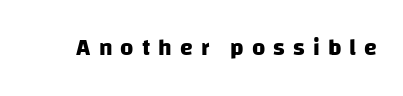
{"bold": "yes", "underline": "no", "letter_spacing": "wide", "letter_spacing_em": 0.35, "glyph_px": 23}
